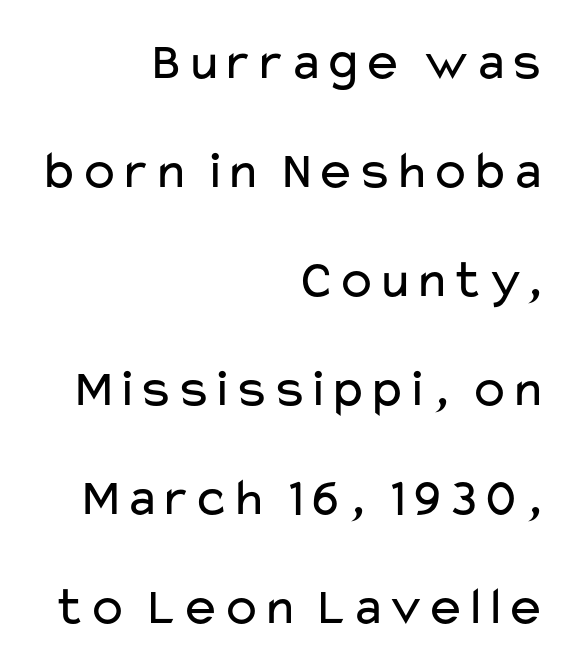
Q: Is the text bold? A: No.
Q: Is the text italic (slanted)? A: No, it is upright.
Q: Is the typeface a serif or a sans-serif typeface? A: Sans-serif.
Q: Is the text underlined? A: No.
Q: How is the paragraph aligned? A: Right-aligned.
Q: Is the spacing between letters normal or unusually wide? A: Normal.
Q: Is the spacing between lines tight, normal or loose? A: Loose.
Q: Width (condensed, normal, or wide)? A: Wide.
Q: Stroke contrast? A: Low.
Q: x-height? A: Medium.
Q: Monospaced? A: No.
